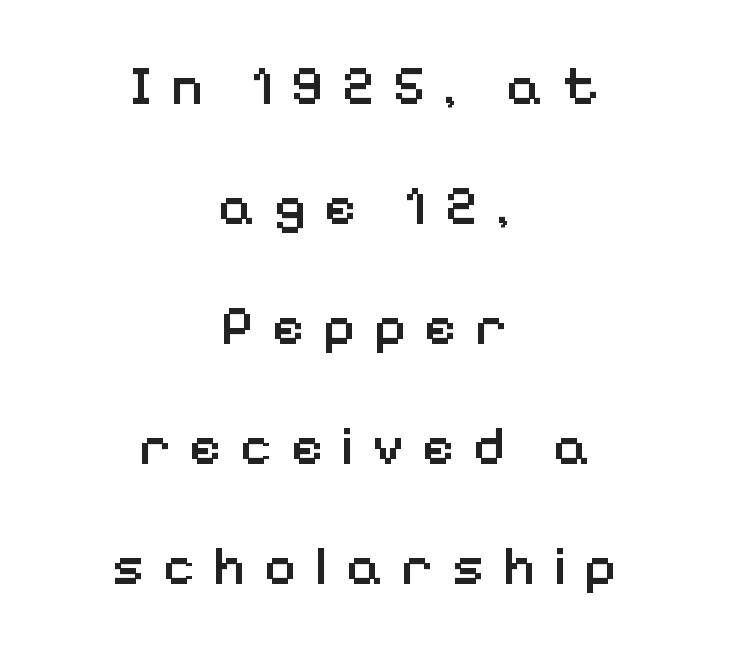
Q: Is the text bold? A: Semi-bold.
Q: Is the text italic (slanted)? A: No, it is upright.
Q: Is the typeface a serif or a sans-serif typeface? A: Sans-serif.
Q: Is the text underlined? A: No.
Q: How is the paragraph aligned? A: Centered.
Q: Is the spacing between letters normal or unusually wide? A: Unusually wide.
Q: Is the spacing between lines tight, normal or loose? A: Loose.
Q: Width (condensed, normal, or wide)? A: Normal.
Q: Stroke contrast? A: Low.
Q: x-height? A: Medium.
Q: Monospaced? A: No.
